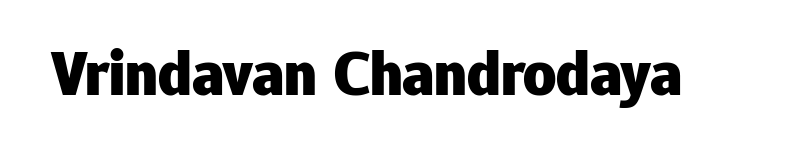
{"serif": "no", "italic": "no", "bold": "yes", "weight": "heavy", "width": "normal", "stroke_contrast": "low", "x_height": "medium", "monospaced": "no", "underline": "no", "letter_spacing": "normal", "letter_spacing_em": 0.0, "glyph_px": 64}
